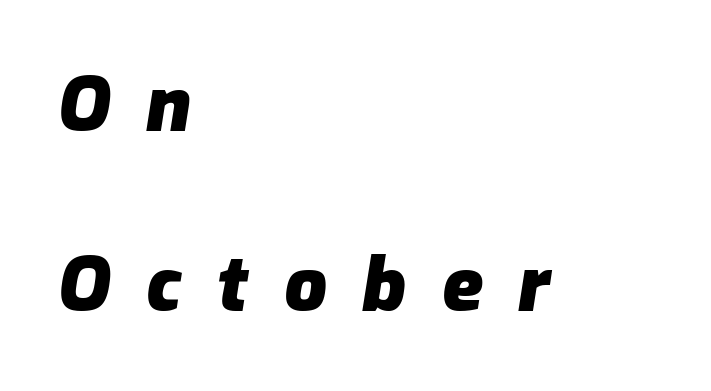
Think of a printed novel: that variable character pitch is what you see here. Rows of type keep a wide berth in the vertical direction. Unmarked baselines from the first word to the last. Compared with a centered layout, this one pins lines to the left instead. Emphasis-style slanted type is in use.
